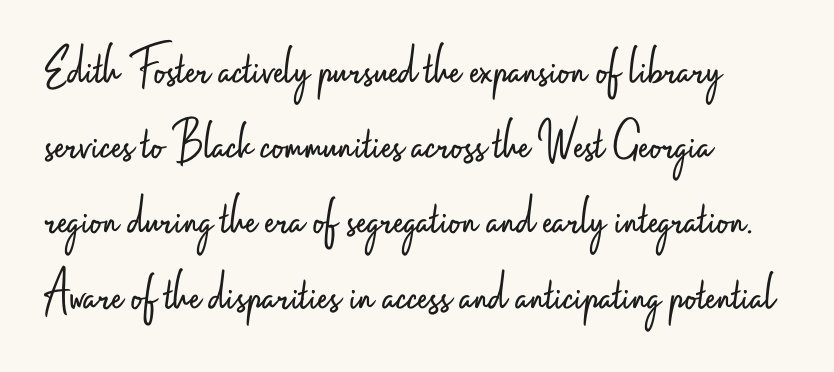
The image shows 57 px light, condensed sans-serif type; set left-aligned, normal line spacing (1.32x), normal letter spacing, not underlined; low stroke contrast and a small x-height.
